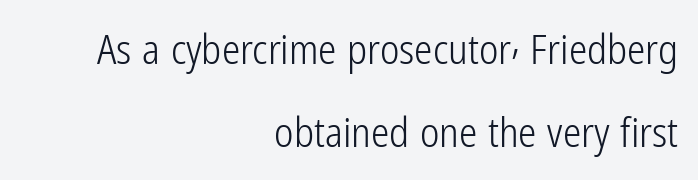
This sample has the flowing, uneven cadence of proportional lettering. The letters look calm and open, with moderate or lighter stems. Glyph-to-glyph distance matches everyday printed text. A flush-right, rag-left setting is used for this passage. I'd call this a sans setting — the letters go barefoot.
